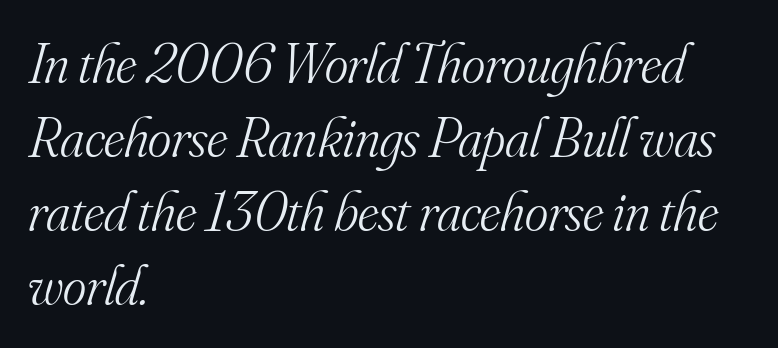
Typeset ragged right — the left edge is the straight one. This reads as an unemphasized weight, regular at the heaviest. Interline gaps are of average width in this sample. This sample uses an oblique cut, with every glyph tilted off the vertical. A serif font was chosen for this passage. The face used here is proportionally spaced, like ordinary book or web type.
